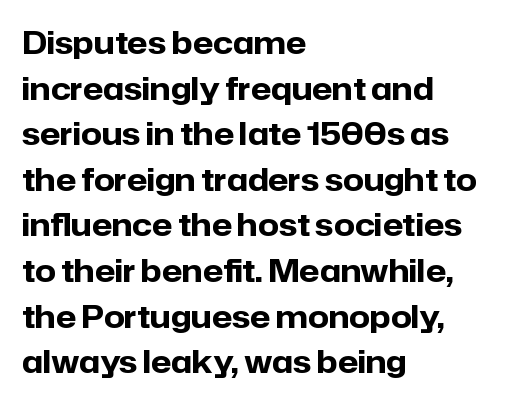
The image shows 30 px heavy sans-serif type, upright; set left-aligned, normal line spacing (1.52x), normal letter spacing, not underlined; low stroke contrast and a medium x-height.
